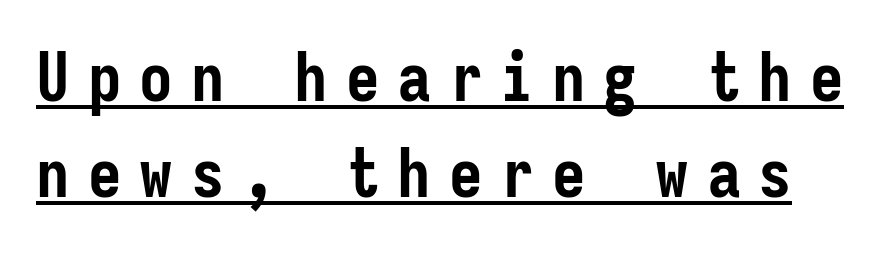
The image shows 67 px semibold, condensed sans-serif type, upright, monospaced; set normal line spacing (1.44x), unusually wide letter spacing (+0.27 em), underlined; low stroke contrast and a medium x-height.
